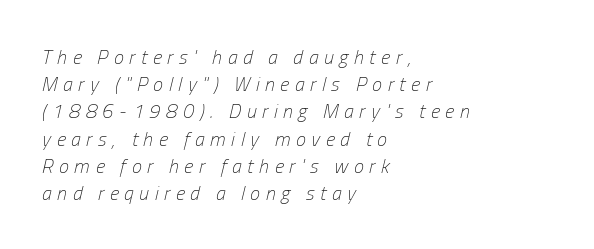
Q: Is the text bold? A: No.
Q: Is the text italic (slanted)? A: Yes, it leans right by about 13 degrees.
Q: Is the text underlined? A: No.
Q: How is the paragraph aligned? A: Left-aligned.
Q: Is the spacing between letters normal or unusually wide? A: Unusually wide.
Q: Is the spacing between lines tight, normal or loose? A: Normal.
